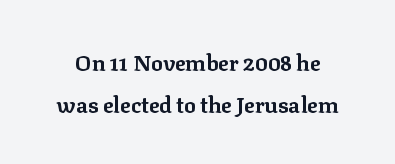
Bold? Absolutely — the strokes are thick and heavy. Type without underlining. Does extra space separate the letters? No, they use regular spacing. This block would shrink considerably if given ordinary leading; it's expanded now. Posture: vertical.
